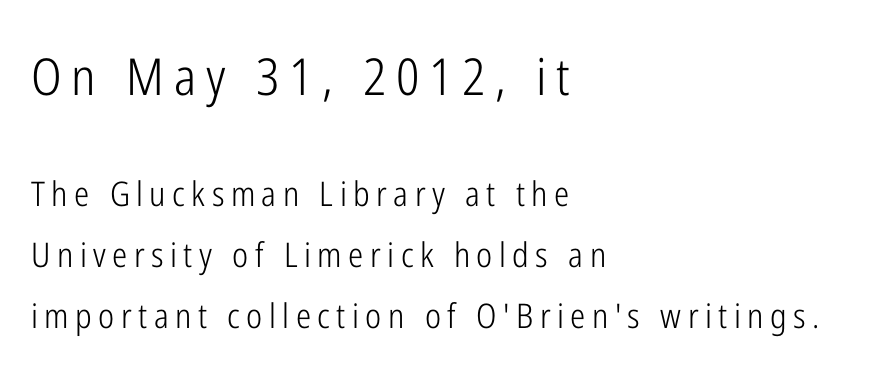
The strip under each line holds only bare page. It's the straight-up-and-down kind of type. Top chunk: large. Bottom chunk: small. Stroke mass is kept to a normal reading level or below. The type family on display is of the sans-serif kind.
